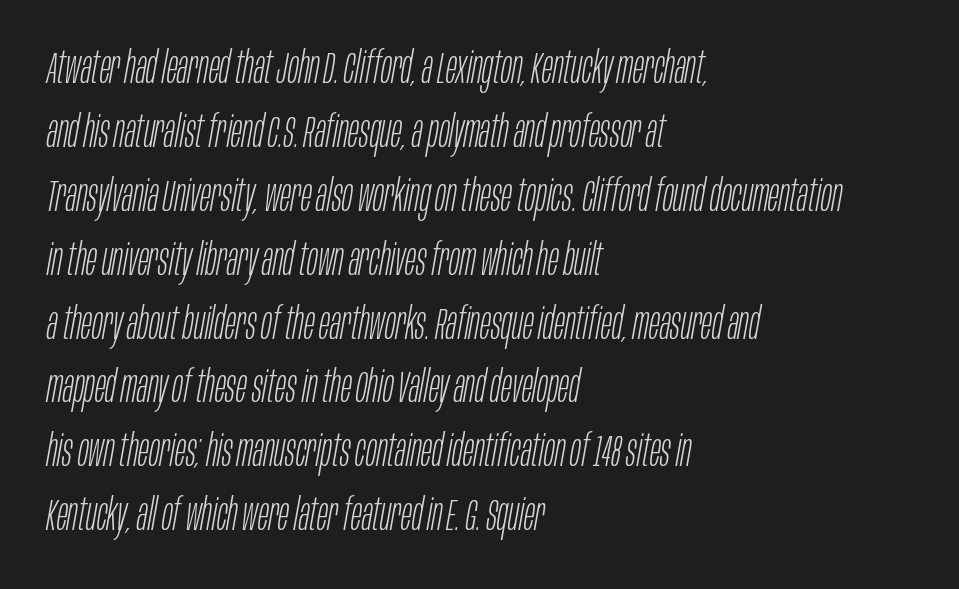
The image shows 45 px light, condensed type, italic (leaning right); set left-aligned, normal line spacing (1.42x), normal letter spacing, not underlined; low stroke contrast and a large x-height.
